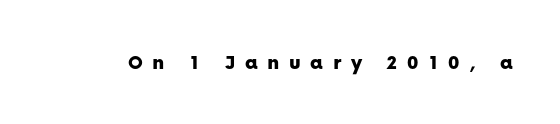
The image shows 22 px text type, upright; set unusually wide letter spacing (+0.43 em), not underlined.
